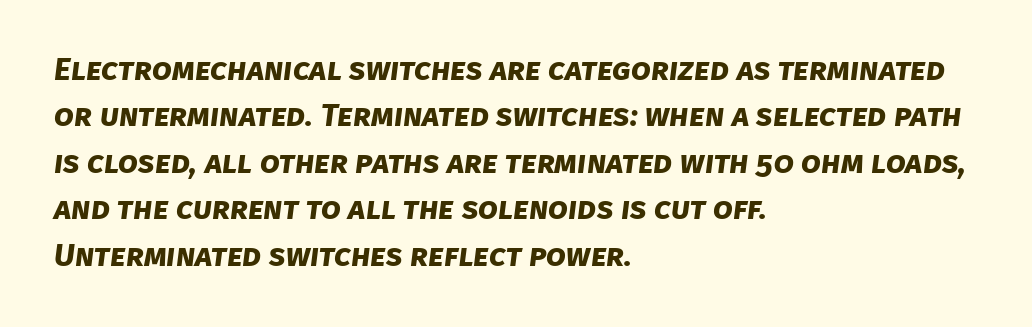
The image shows 32 px bold sans-serif type; set left-aligned, normal line spacing (1.45x), normal letter spacing, not underlined; low stroke contrast and a large x-height.
